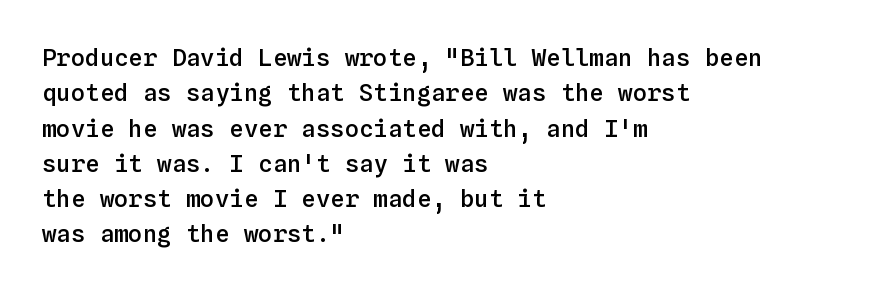
Q: Is the text bold? A: Semi-bold.
Q: Is the text italic (slanted)? A: No, it is upright.
Q: Is the text underlined? A: No.
Q: How is the paragraph aligned? A: Left-aligned.
Q: Is the spacing between letters normal or unusually wide? A: Normal.
Q: Is the spacing between lines tight, normal or loose? A: Normal.
